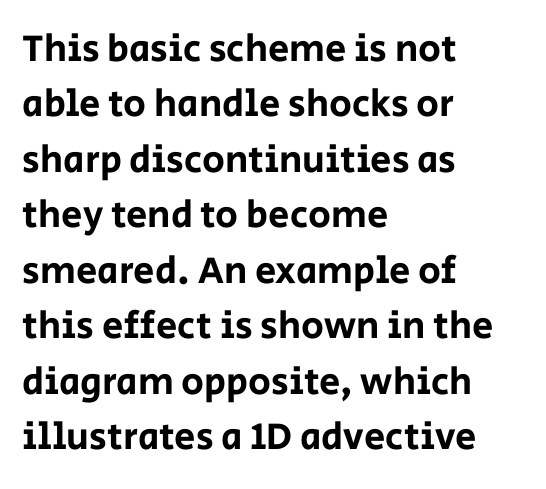
The image shows 38 px sans-serif type, upright; set left-aligned, normal line spacing (1.46x), normal letter spacing, not underlined; low stroke contrast and a large x-height.
